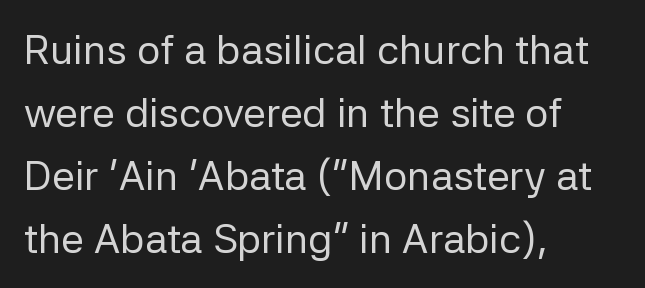
The line-height multiplier appears to be the usual default. Glance below the letters and you will spot only blank space. Alignment: flush left. No chunkiness to these letters — they're not bold. Nobody touched the tracking dial on this one. Serifs: no, the terminals of the letterforms are clean.
